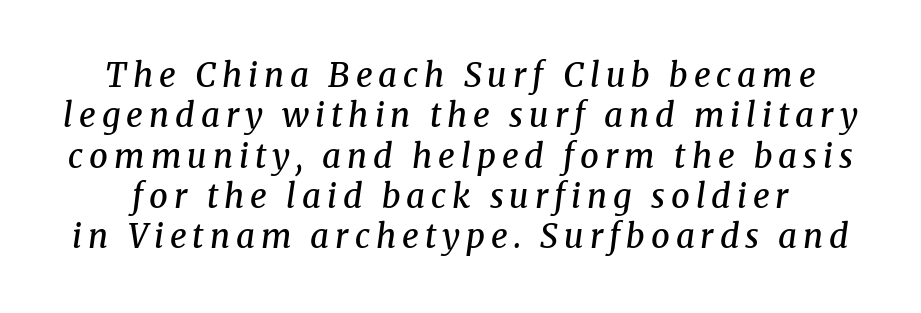
The image shows 33 px semibold serif type, italic (leaning right); set line spacing 1.22x, not underlined; medium stroke contrast and a medium x-height.
